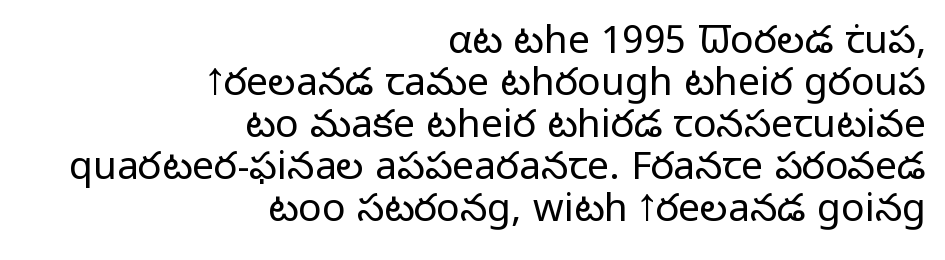
The image shows 39 px light sans-serif type, upright; set right-aligned, tight line spacing (1.08x), normal letter spacing, not underlined; low stroke contrast and a medium x-height.
